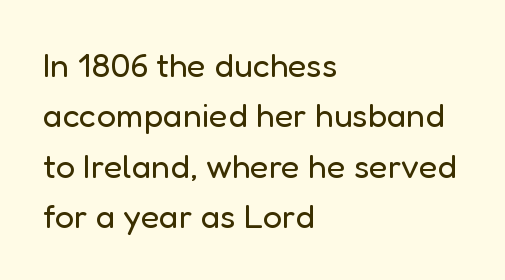
{"serif": "no", "italic": "no", "bold": "no", "weight": "regular", "width": "normal", "stroke_contrast": "low", "x_height": "medium", "monospaced": "no", "underline": "no", "align": "left", "line_spacing": "normal", "line_spacing_ratio": 1.48, "letter_spacing": "normal", "letter_spacing_em": 0.0, "glyph_px": 34}
